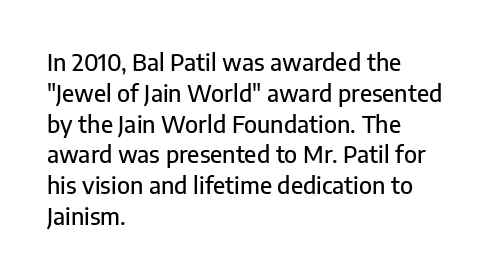
The glyphs are unaccompanied by any horizontal stroke below them. Quick note: not italic, upright. Each word holds together tightly as a unit, with standard inter-letter gaps. The paragraph shown leans on its left margin. Does the leading feel generous? No, just average.
